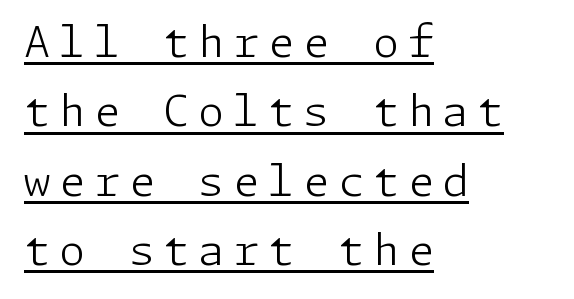
{"serif": "no", "italic": "no", "bold": "no", "weight": "light", "width": "normal", "stroke_contrast": "low", "x_height": "medium", "underline": "yes", "align": "left", "line_spacing": "normal", "line_spacing_ratio": 1.65, "letter_spacing": "wide", "letter_spacing_em": 0.21, "glyph_px": 42}
